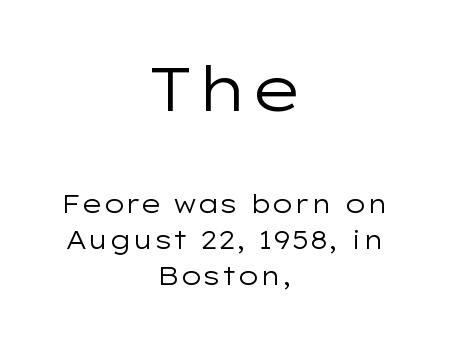
{"serif": "no", "italic": "no", "bold": "no", "weight": "regular", "width": "wide", "stroke_contrast": "low", "x_height": "medium", "monospaced": "no", "underline": "no", "align": "center", "line_spacing": "normal", "line_spacing_ratio": 1.44, "letter_spacing": "normal", "letter_spacing_em": 0.0, "larger_block": "first", "size_ratio": 2.48, "glyph_px": 62}
